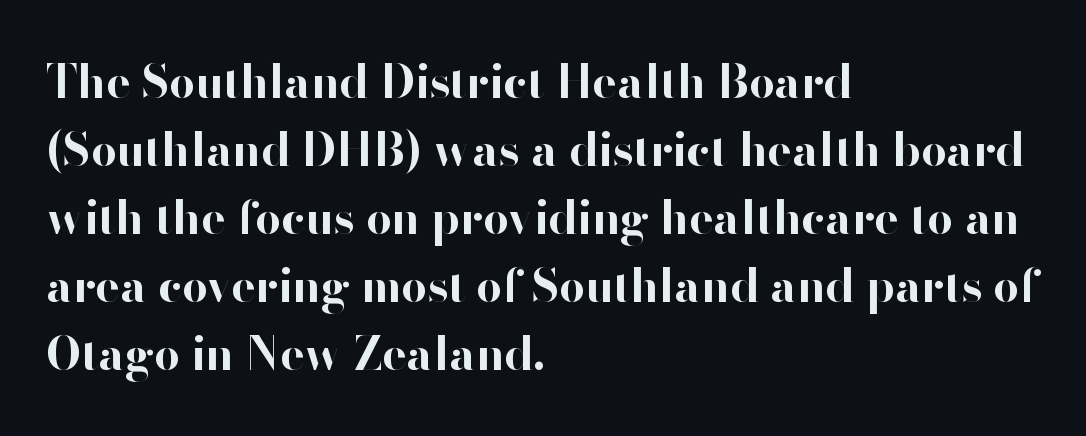
The image shows 46 px bold sans-serif type, upright; set left-aligned, normal line spacing (1.48x), normal letter spacing, not underlined; high stroke contrast and a small x-height.
